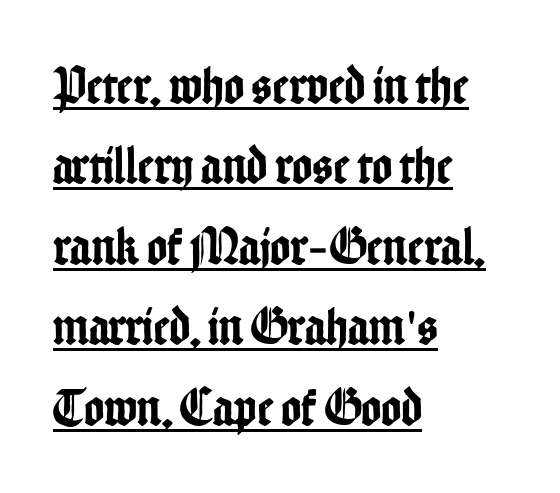
The passage is arranged the way most books set body copy — flush left. Inter-character spacing is left at the font's built-in metrics. Serif or sans? Sans — the stroke terminals are bare. What decoration does the sample have? An underline.
